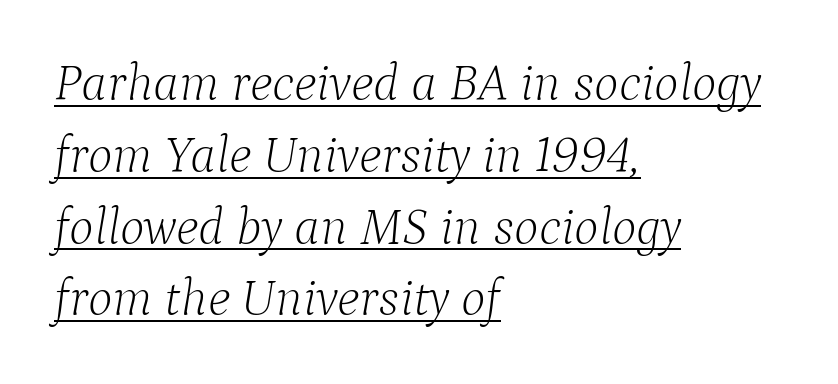
Q: Is the text bold? A: No.
Q: Is the text italic (slanted)? A: Yes, it leans right by about 9 degrees.
Q: Is the typeface a serif or a sans-serif typeface? A: Serif.
Q: Is the text underlined? A: Yes.
Q: How is the paragraph aligned? A: Left-aligned.
Q: Is the spacing between letters normal or unusually wide? A: Normal.
Q: Is the spacing between lines tight, normal or loose? A: Normal.
Q: Width (condensed, normal, or wide)? A: Normal.
Q: Stroke contrast? A: Low.
Q: x-height? A: Medium.
Q: Monospaced? A: No.
